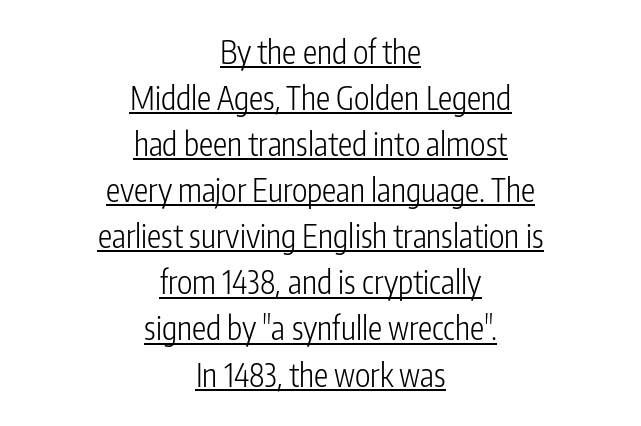
The image shows 32 px light, condensed sans-serif type, upright; set centered, normal line spacing (1.44x), normal letter spacing, underlined; low stroke contrast and a medium x-height.
